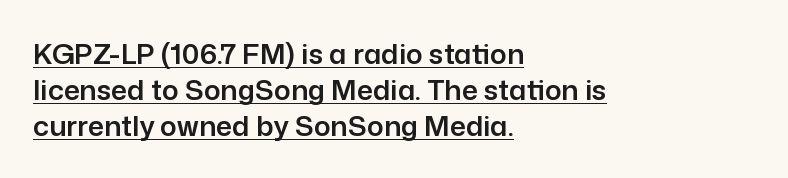
{"serif": "no", "italic": "no", "width": "normal", "stroke_contrast": "low", "x_height": "medium", "monospaced": "no", "underline": "yes", "align": "left", "line_spacing": "normal", "line_spacing_ratio": 1.28, "letter_spacing": "normal", "letter_spacing_em": 0.0, "glyph_px": 28}
